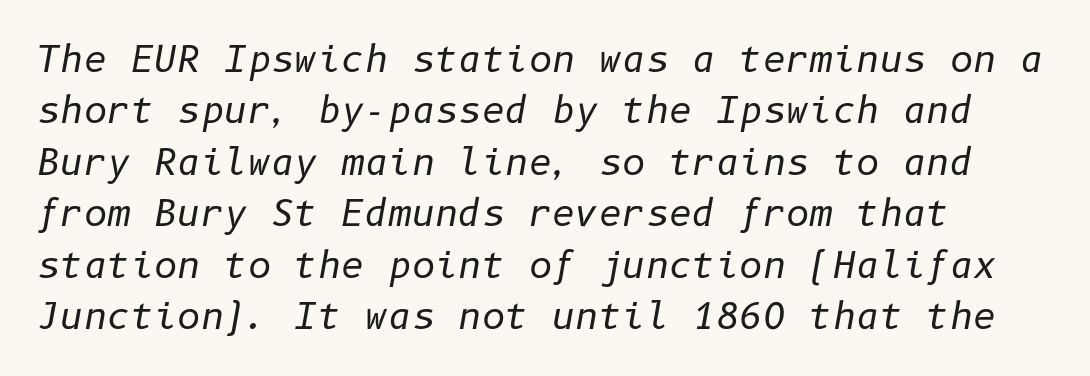
Q: Is the text bold? A: No.
Q: Is the text italic (slanted)? A: Yes, it leans right by about 10 degrees.
Q: Is the text underlined? A: No.
Q: How is the paragraph aligned? A: Left-aligned.
Q: Is the spacing between letters normal or unusually wide? A: Normal.
Q: Is the spacing between lines tight, normal or loose? A: Normal.
Q: Width (condensed, normal, or wide)? A: Normal.
Q: Stroke contrast? A: Low.
Q: x-height? A: Medium.
